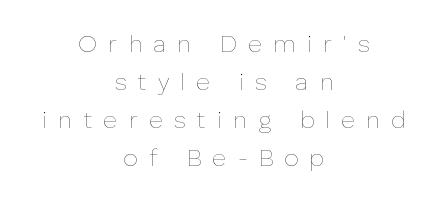
{"italic": "no", "bold": "no", "underline": "no", "align": "center", "line_spacing": "normal", "line_spacing_ratio": 1.59, "letter_spacing": "wide", "letter_spacing_em": 0.46, "glyph_px": 24}
